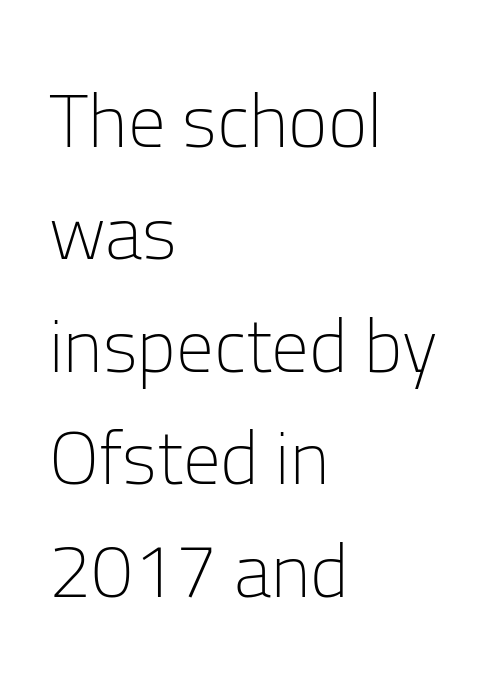
Q: Is the text bold? A: No.
Q: Is the text italic (slanted)? A: No, it is upright.
Q: Is the typeface a serif or a sans-serif typeface? A: Sans-serif.
Q: Is the text underlined? A: No.
Q: How is the paragraph aligned? A: Left-aligned.
Q: Is the spacing between letters normal or unusually wide? A: Normal.
Q: Is the spacing between lines tight, normal or loose? A: Normal.
Q: Width (condensed, normal, or wide)? A: Normal.
Q: Stroke contrast? A: Low.
Q: x-height? A: Medium.
Q: Monospaced? A: No.
